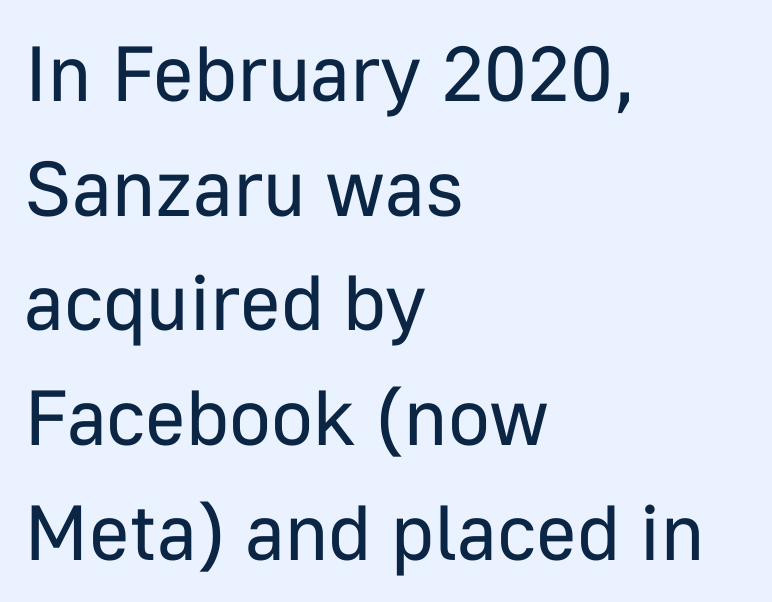
Q: Is the text bold? A: No.
Q: Is the text italic (slanted)? A: No, it is upright.
Q: Is the typeface a serif or a sans-serif typeface? A: Sans-serif.
Q: Is the text underlined? A: No.
Q: How is the paragraph aligned? A: Left-aligned.
Q: Is the spacing between letters normal or unusually wide? A: Normal.
Q: Is the spacing between lines tight, normal or loose? A: Normal.
Q: Width (condensed, normal, or wide)? A: Normal.
Q: Stroke contrast? A: Low.
Q: x-height? A: Medium.
Q: Monospaced? A: No.
